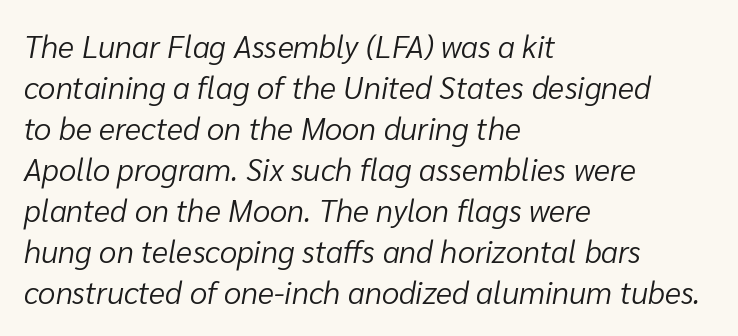
Q: Is the text bold? A: No.
Q: Is the text italic (slanted)? A: Yes, it leans right by about 10 degrees.
Q: Is the text underlined? A: No.
Q: How is the paragraph aligned? A: Left-aligned.
Q: Is the spacing between letters normal or unusually wide? A: Normal.
Q: Is the spacing between lines tight, normal or loose? A: Normal.
Q: Width (condensed, normal, or wide)? A: Normal.
Q: Stroke contrast? A: Low.
Q: x-height? A: Medium.
Q: Monospaced? A: No.
